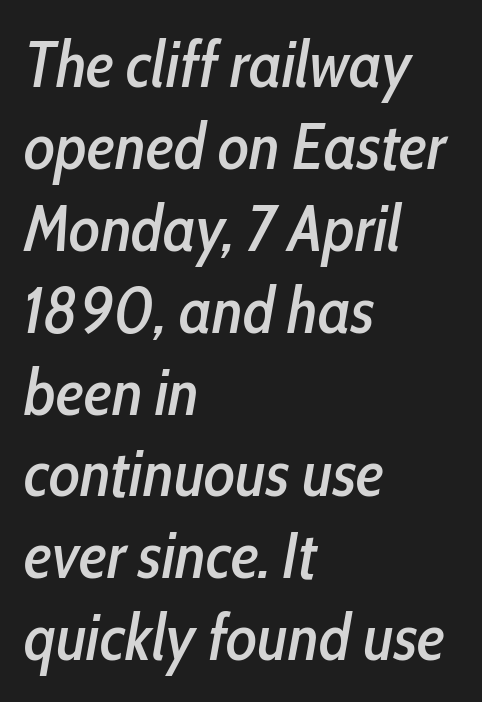
The image shows 65 px condensed type, italic (leaning right); set left-aligned, normal line spacing (1.26x), normal letter spacing, not underlined; low stroke contrast and a medium x-height.
